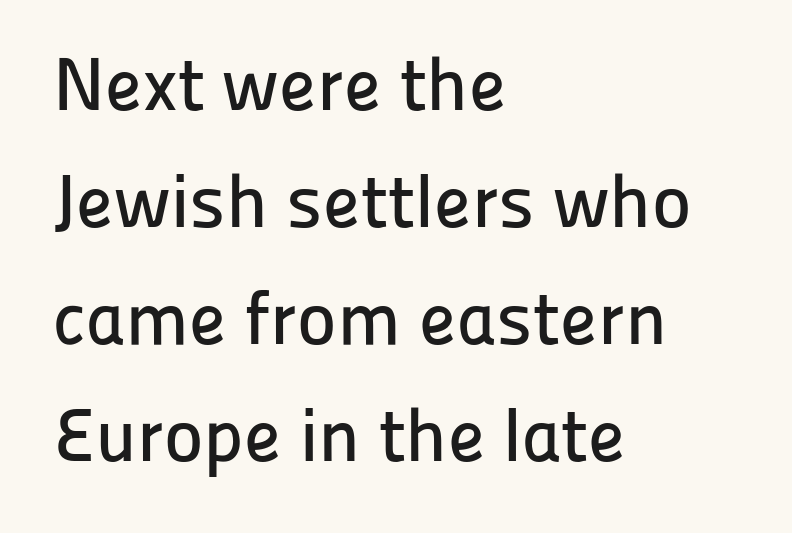
Unlike a traditional serif, this face leaves its strokes unadorned. A bare baseline throughout the passage. Character widths vary here, with narrow letters taking less room than wide ones. Every row of glyphs begins at an identical x-position on the left. Quick note: interline space is typical.
